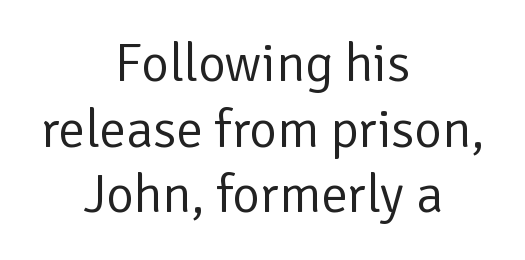
Q: Is the text bold? A: No.
Q: Is the text italic (slanted)? A: No, it is upright.
Q: Is the typeface a serif or a sans-serif typeface? A: Sans-serif.
Q: Is the text underlined? A: No.
Q: How is the paragraph aligned? A: Centered.
Q: Is the spacing between letters normal or unusually wide? A: Normal.
Q: Width (condensed, normal, or wide)? A: Normal.
Q: Stroke contrast? A: Low.
Q: x-height? A: Medium.
Q: Monospaced? A: No.
